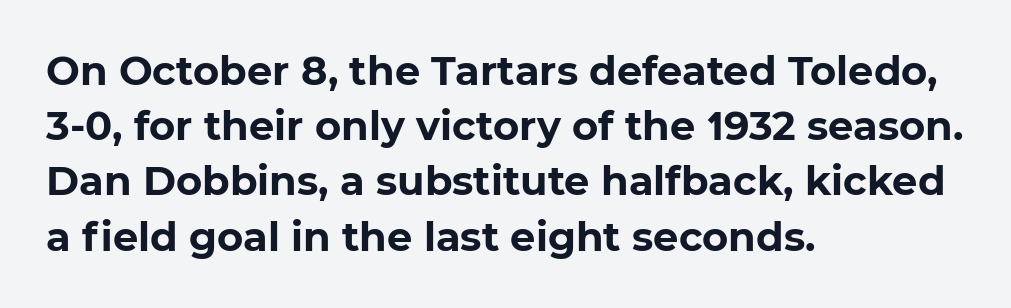
The image shows 40 px bold sans-serif type; set left-aligned, normal line spacing (1.38x), normal letter spacing, not underlined; low stroke contrast and a medium x-height.
